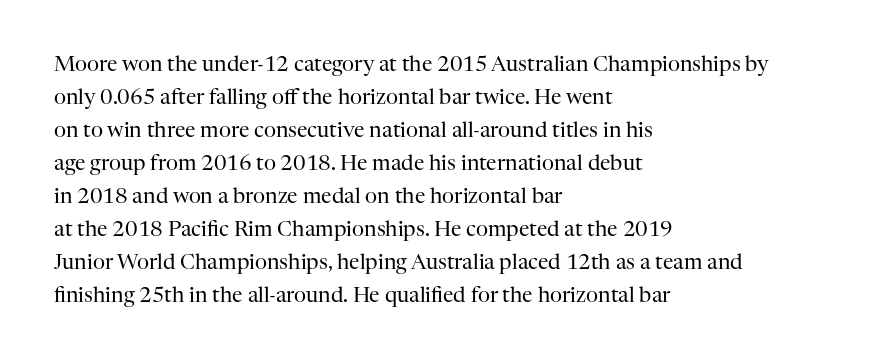
Q: Is the text bold? A: No.
Q: Is the text italic (slanted)? A: No, it is upright.
Q: Is the text underlined? A: No.
Q: How is the paragraph aligned? A: Left-aligned.
Q: Is the spacing between letters normal or unusually wide? A: Normal.
Q: Is the spacing between lines tight, normal or loose? A: Normal.
